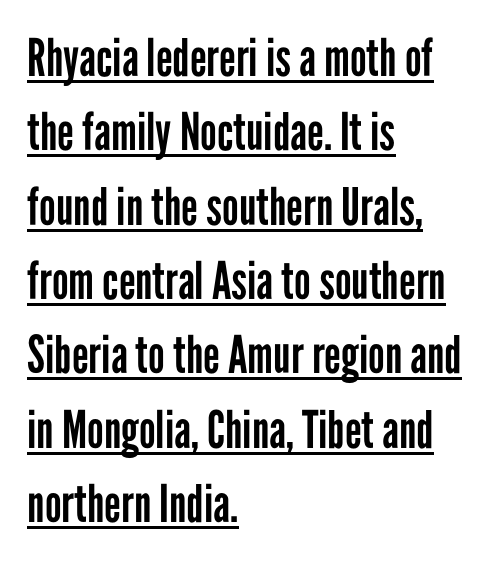
Q: Is the text bold? A: No.
Q: Is the text italic (slanted)? A: No, it is upright.
Q: Is the typeface a serif or a sans-serif typeface? A: Sans-serif.
Q: Is the text underlined? A: Yes.
Q: How is the paragraph aligned? A: Left-aligned.
Q: Is the spacing between letters normal or unusually wide? A: Normal.
Q: Is the spacing between lines tight, normal or loose? A: Normal.
Q: Width (condensed, normal, or wide)? A: Condensed.
Q: Stroke contrast? A: Low.
Q: x-height? A: Medium.
Q: Monospaced? A: No.
